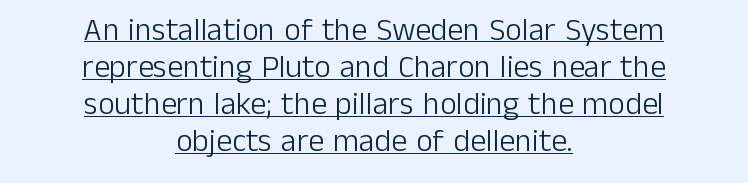
Q: Is the text bold? A: No.
Q: Is the text italic (slanted)? A: No, it is upright.
Q: Is the typeface a serif or a sans-serif typeface? A: Sans-serif.
Q: Is the text underlined? A: Yes.
Q: How is the paragraph aligned? A: Centered.
Q: Is the spacing between letters normal or unusually wide? A: Normal.
Q: Width (condensed, normal, or wide)? A: Normal.
Q: Stroke contrast? A: Low.
Q: x-height? A: Medium.
Q: Monospaced? A: No.
